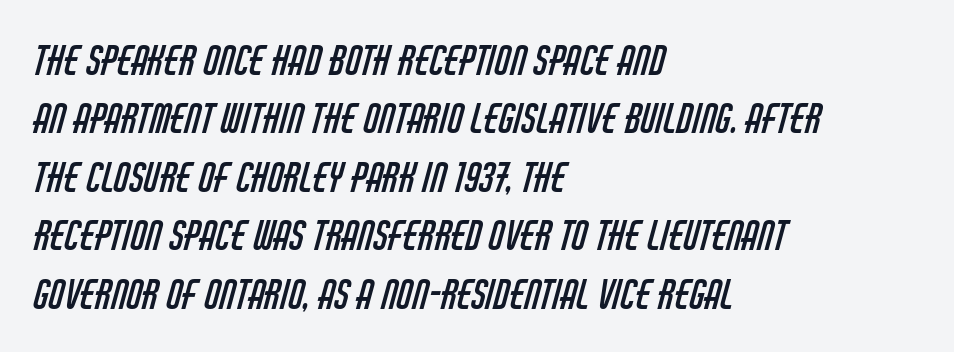
The face looks like a standard text weight, possibly lighter. A classic flush-left, rag-right setting is used for this passage. Typographically, this falls in the sans-serif category. The rows are spaced the way most documents space them. No word sits above an underline. Looks like regular typesetting: each glyph gets only the width it needs.
